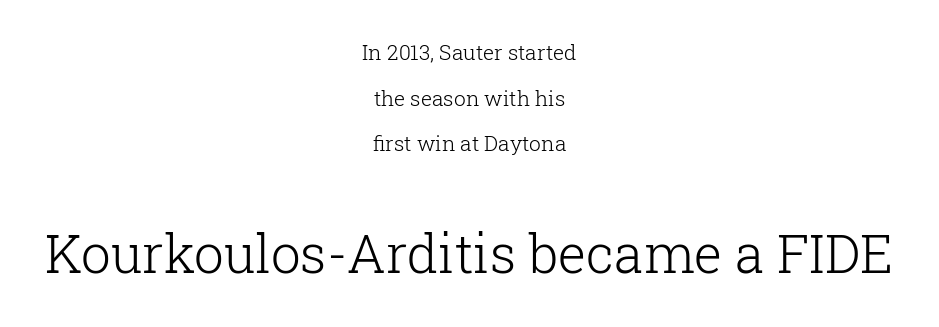
This rendering uses center alignment, leaving both contours irregular but symmetric. Bigger letters appear in the bottom chunk; the top chunk is reduced. Widely set lines give the paragraph a tall, airy silhouette. The typeface has the unassuming heft of standard copy or less.
